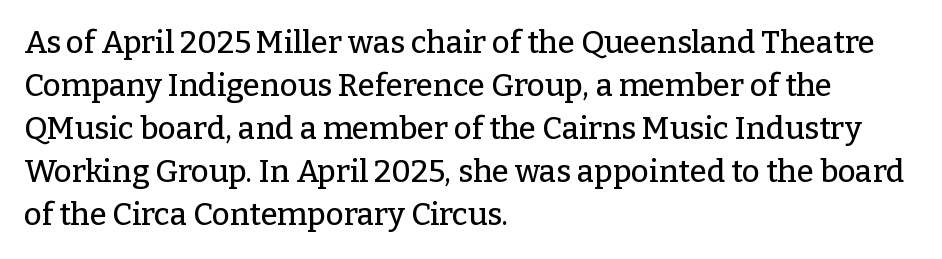
Q: Is the text italic (slanted)? A: No, it is upright.
Q: Is the typeface a serif or a sans-serif typeface? A: Serif.
Q: Is the text underlined? A: No.
Q: How is the paragraph aligned? A: Left-aligned.
Q: Is the spacing between letters normal or unusually wide? A: Normal.
Q: Is the spacing between lines tight, normal or loose? A: Normal.
Q: Width (condensed, normal, or wide)? A: Normal.
Q: Stroke contrast? A: Low.
Q: x-height? A: Medium.
Q: Monospaced? A: No.
